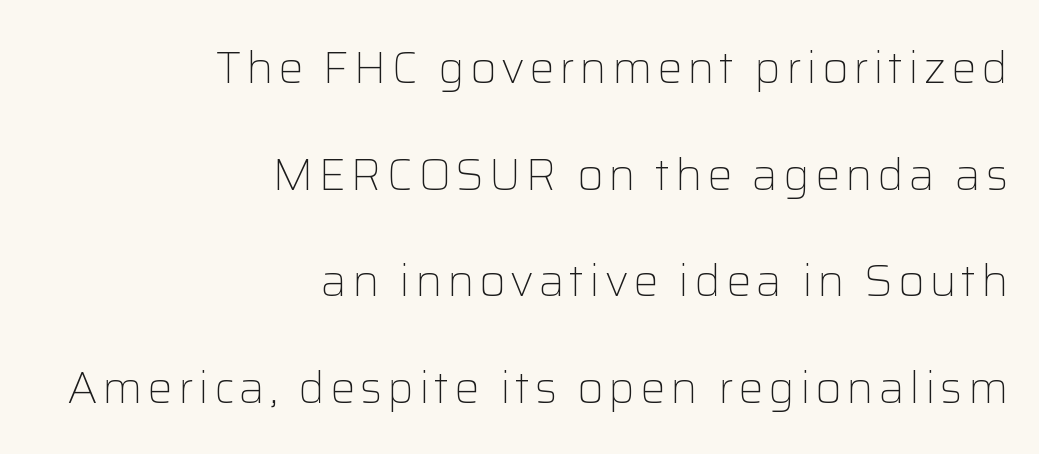
Q: Is the text bold? A: No.
Q: Is the text italic (slanted)? A: No, it is upright.
Q: Is the typeface a serif or a sans-serif typeface? A: Sans-serif.
Q: Is the text underlined? A: No.
Q: How is the paragraph aligned? A: Right-aligned.
Q: Is the spacing between lines tight, normal or loose? A: Loose.
Q: Width (condensed, normal, or wide)? A: Normal.
Q: Stroke contrast? A: Low.
Q: x-height? A: Medium.
Q: Monospaced? A: No.
